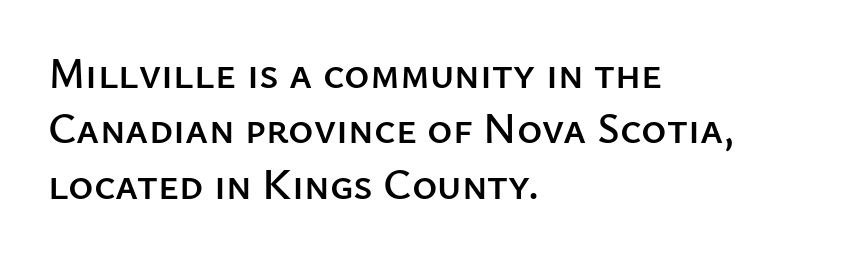
The image shows 43 px sans-serif type, upright; set left-aligned, normal line spacing (1.29x), normal letter spacing, not underlined; low stroke contrast and a medium x-height.
